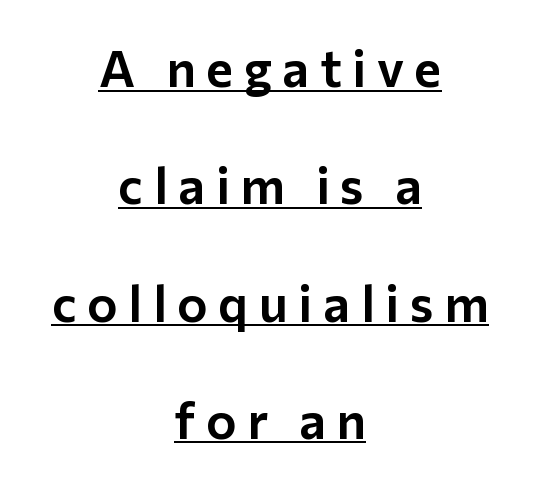
{"serif": "no", "italic": "no", "width": "normal", "stroke_contrast": "low", "x_height": "medium", "monospaced": "no", "underline": "yes", "align": "center", "line_spacing": "loose", "line_spacing_ratio": 2.3, "letter_spacing": "wide", "letter_spacing_em": 0.21, "glyph_px": 51}
